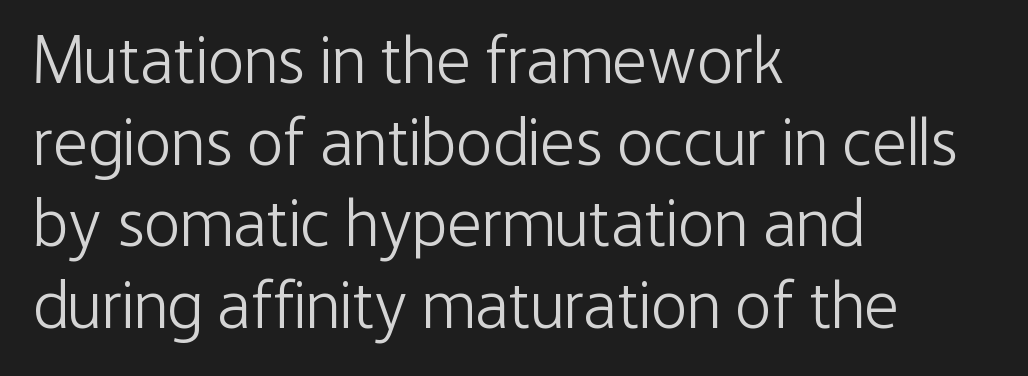
{"serif": "no", "italic": "no", "bold": "no", "weight": "light", "width": "condensed", "stroke_contrast": "low", "x_height": "medium", "monospaced": "no", "underline": "no", "align": "left", "line_spacing_ratio": 1.2, "letter_spacing": "normal", "letter_spacing_em": 0.0, "glyph_px": 68}
